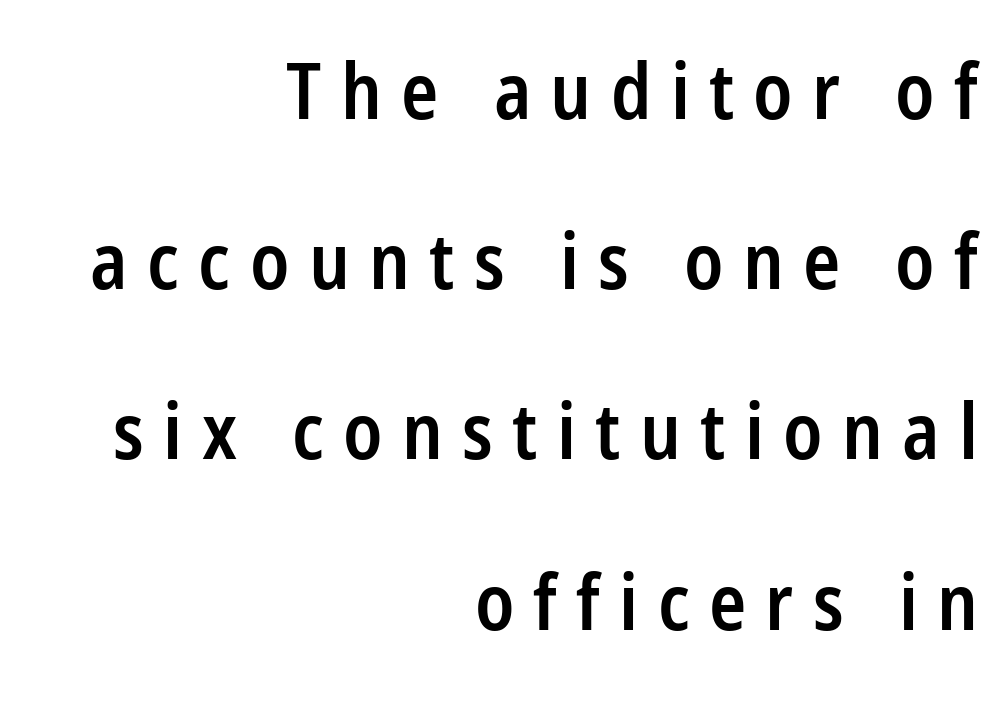
The image shows 77 px semibold, condensed sans-serif type, upright; set right-aligned, loose line spacing (2.21x), unusually wide letter spacing (+0.25 em), not underlined; low stroke contrast and a medium x-height.
